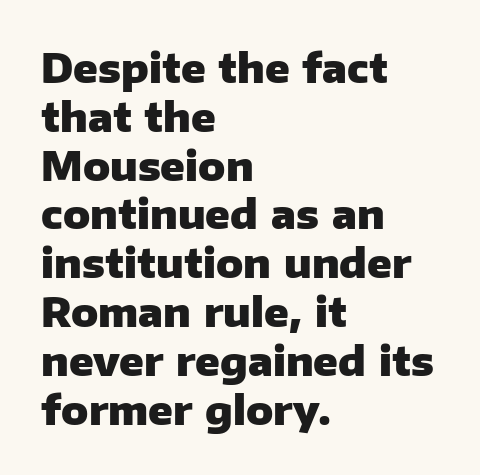
Letters rest on an invisible, unmarked baseline. Leftover space on each line is placed entirely after the last word. The face used here is a sans, in the tradition of grotesques and geometrics. The face used here is proportionally spaced, like ordinary book or web type. Heavy-handed strokes throughout: this text is bold. The lettering stays uniformly vertical, giving the passage a roman look.
